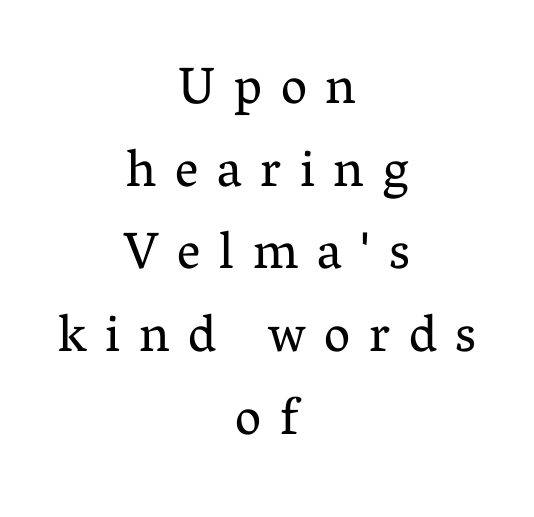
The image shows 52 px regular-weight serif type, upright; set centered, normal line spacing (1.59x), unusually wide letter spacing (+0.36 em), not underlined; medium stroke contrast and a medium x-height.
